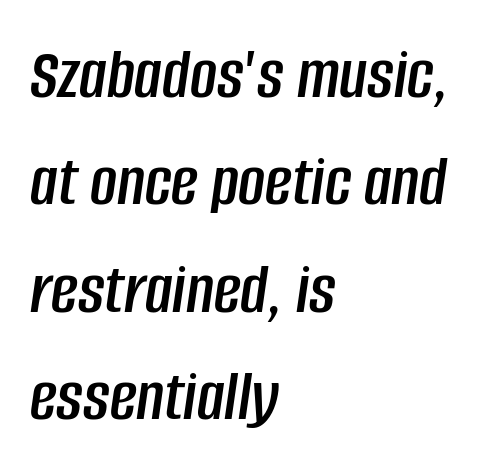
Q: Is the text italic (slanted)? A: Yes, it leans right by about 8 degrees.
Q: Is the text underlined? A: No.
Q: How is the paragraph aligned? A: Left-aligned.
Q: Is the spacing between letters normal or unusually wide? A: Normal.
Q: Is the spacing between lines tight, normal or loose? A: Normal.
Q: Width (condensed, normal, or wide)? A: Condensed.
Q: Stroke contrast? A: Low.
Q: x-height? A: Large.
Q: Monospaced? A: No.
